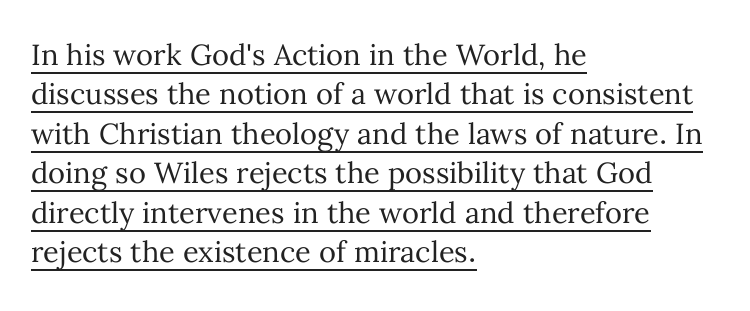
Q: Is the text bold? A: No.
Q: Is the text italic (slanted)? A: No, it is upright.
Q: Is the text underlined? A: Yes.
Q: How is the paragraph aligned? A: Left-aligned.
Q: Is the spacing between letters normal or unusually wide? A: Normal.
Q: Is the spacing between lines tight, normal or loose? A: Normal.
Q: Width (condensed, normal, or wide)? A: Normal.
Q: Stroke contrast? A: Medium.
Q: x-height? A: Medium.
Q: Monospaced? A: No.
